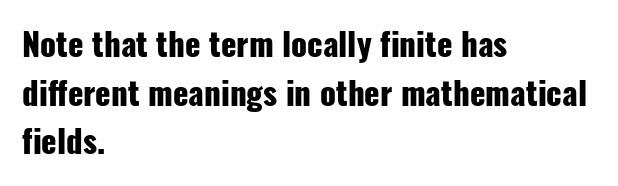
{"serif": "no", "italic": "no", "bold": "yes", "weight": "heavy", "width": "condensed", "stroke_contrast": "low", "x_height": "medium", "monospaced": "no", "underline": "no", "align": "left", "line_spacing": "normal", "line_spacing_ratio": 1.52, "letter_spacing": "normal", "letter_spacing_em": 0.0, "glyph_px": 32}
